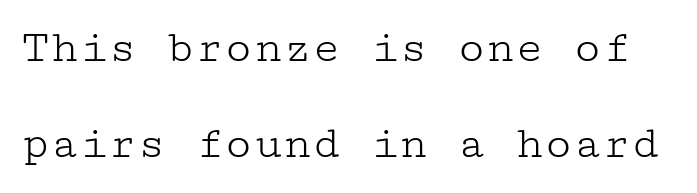
Q: Is the text bold? A: No.
Q: Is the text italic (slanted)? A: No, it is upright.
Q: Is the typeface a serif or a sans-serif typeface? A: Serif.
Q: Is the text underlined? A: No.
Q: Is the spacing between letters normal or unusually wide? A: Normal.
Q: Is the spacing between lines tight, normal or loose? A: Loose.
Q: Width (condensed, normal, or wide)? A: Wide.
Q: Stroke contrast? A: Low.
Q: x-height? A: Medium.
